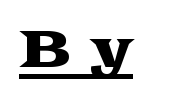
Here the glyphs are tracked loosely, breaking word shapes into spaced letters. A serif font was chosen for this passage. The font's upright variant was chosen for this text. Beneath each row of characters lies a ruled line. Varying glyph widths throughout — classic text-font behaviour.
